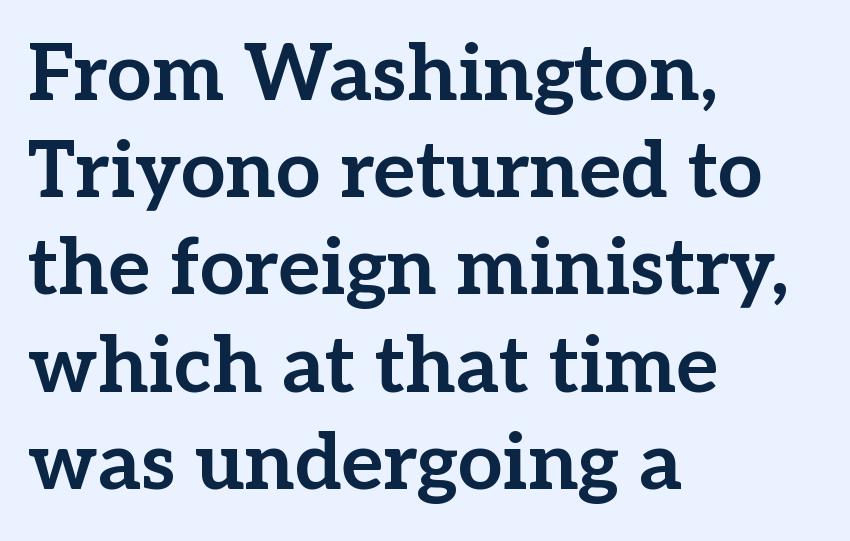
The image shows 79 px bold serif type, upright; set left-aligned, line spacing 1.23x, normal letter spacing, not underlined; low stroke contrast and a medium x-height.
